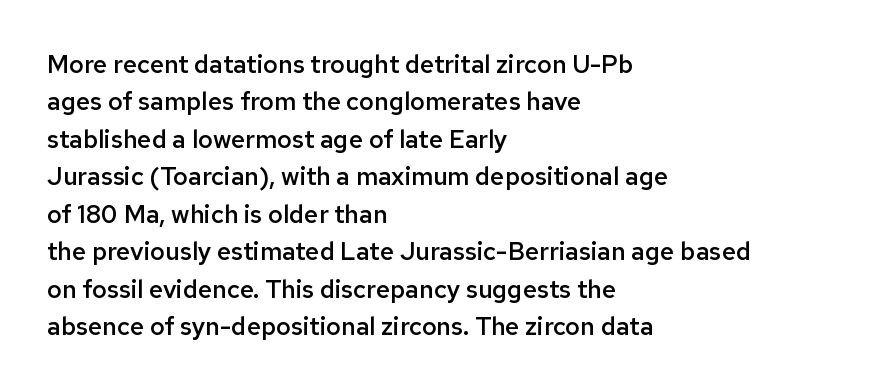
Standard letterfit; no display-style spreading of the glyphs. A bare baseline throughout the passage. Baseline-to-baseline distance is the conventional proportion of letter height. The axis of the letterforms is exactly vertical. The passage shown is semibold, sitting just below true bold. The lines are quadded left.
